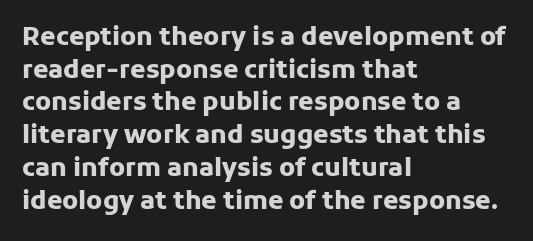
The image shows 25 px bold type, upright; set left-aligned, normal line spacing (1.31x), normal letter spacing, not underlined.
